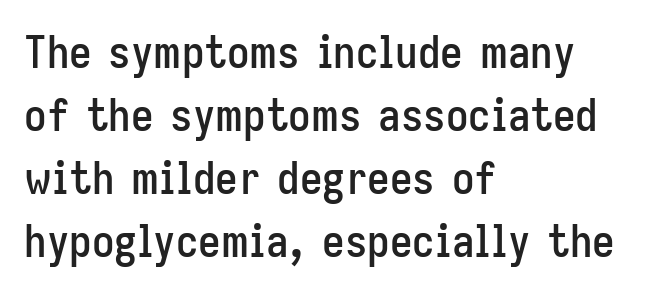
Q: Is the text italic (slanted)? A: No, it is upright.
Q: Is the typeface a serif or a sans-serif typeface? A: Sans-serif.
Q: Is the text underlined? A: No.
Q: How is the paragraph aligned? A: Left-aligned.
Q: Is the spacing between letters normal or unusually wide? A: Normal.
Q: Is the spacing between lines tight, normal or loose? A: Normal.
Q: Width (condensed, normal, or wide)? A: Condensed.
Q: Stroke contrast? A: Low.
Q: x-height? A: Medium.
Q: Monospaced? A: No.
